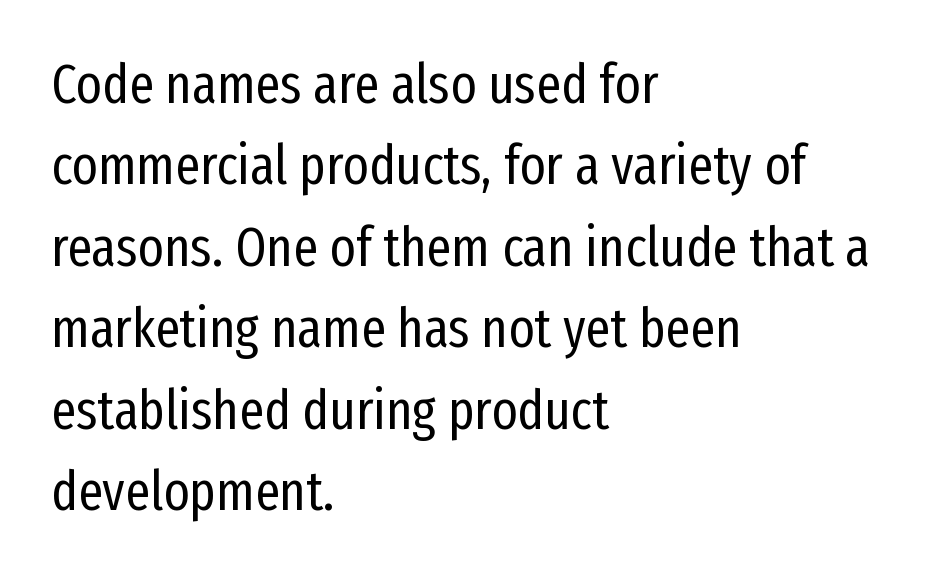
{"serif": "no", "italic": "no", "bold": "no", "weight": "regular", "width": "condensed", "stroke_contrast": "low", "x_height": "medium", "monospaced": "no", "underline": "no", "align": "left", "line_spacing": "normal", "line_spacing_ratio": 1.48, "letter_spacing": "normal", "letter_spacing_em": 0.0, "glyph_px": 55}
